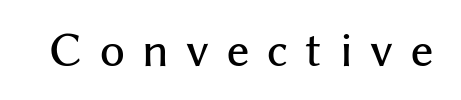
The image shows 43 px sans-serif type, upright; set unusually wide letter spacing (+0.41 em), not underlined; medium stroke contrast and a medium x-height.
